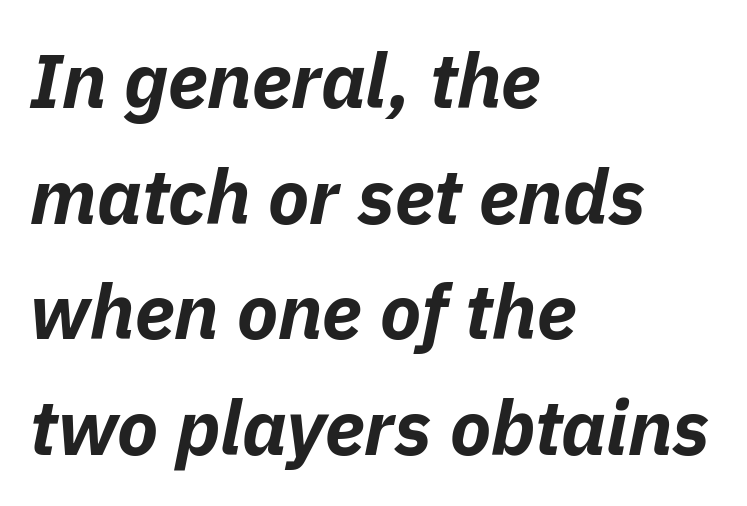
The image shows 76 px bold type, italic (leaning right); set left-aligned, normal line spacing (1.52x), normal letter spacing, not underlined; low stroke contrast and a medium x-height.
